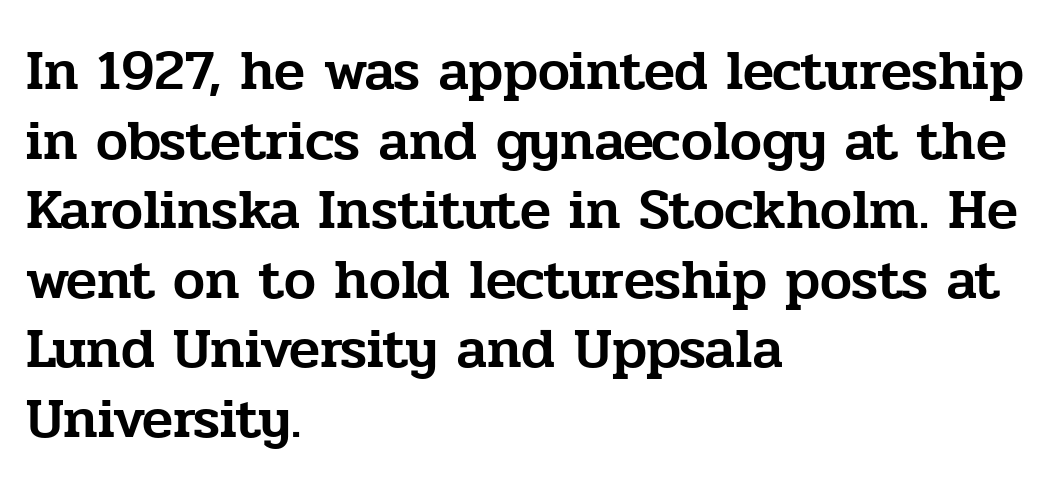
The image shows 57 px serif type, upright; set left-aligned, line spacing 1.22x, normal letter spacing, not underlined; low stroke contrast and a medium x-height.
